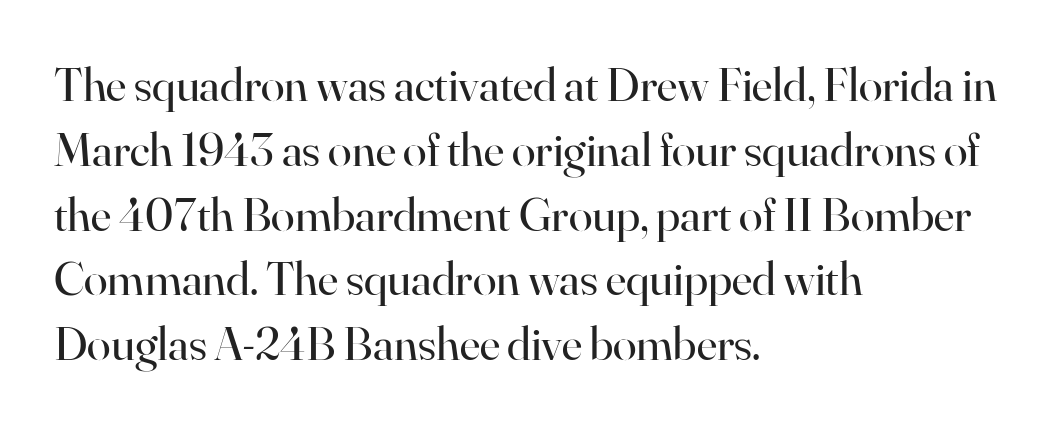
Q: Is the text bold? A: No.
Q: Is the text italic (slanted)? A: No, it is upright.
Q: Is the typeface a serif or a sans-serif typeface? A: Serif.
Q: Is the text underlined? A: No.
Q: How is the paragraph aligned? A: Left-aligned.
Q: Is the spacing between letters normal or unusually wide? A: Normal.
Q: Is the spacing between lines tight, normal or loose? A: Normal.
Q: Width (condensed, normal, or wide)? A: Normal.
Q: Stroke contrast? A: High.
Q: x-height? A: Small.
Q: Monospaced? A: No.
